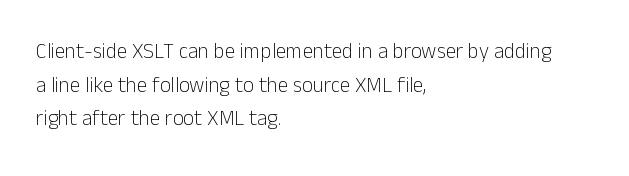
{"italic": "no", "bold": "no", "underline": "no", "align": "left", "line_spacing": "normal", "line_spacing_ratio": 1.6, "letter_spacing": "normal", "letter_spacing_em": 0.0, "glyph_px": 21}
